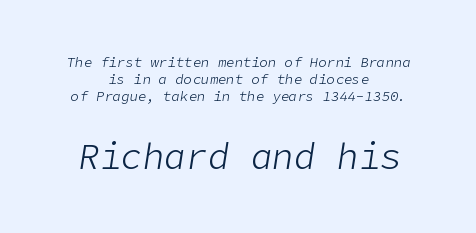
Q: Is the text bold? A: No.
Q: Is the text italic (slanted)? A: Yes, it leans right by about 9 degrees.
Q: Is the text underlined? A: No.
Q: How is the paragraph aligned? A: Centered.
Q: Is the spacing between letters normal or unusually wide? A: Normal.
Q: Which block of text is set in a larger size, the first (top) or the second (bottom)? A: The second (bottom) one.
Q: Width (condensed, normal, or wide)? A: Normal.
Q: Stroke contrast? A: Low.
Q: x-height? A: Medium.
